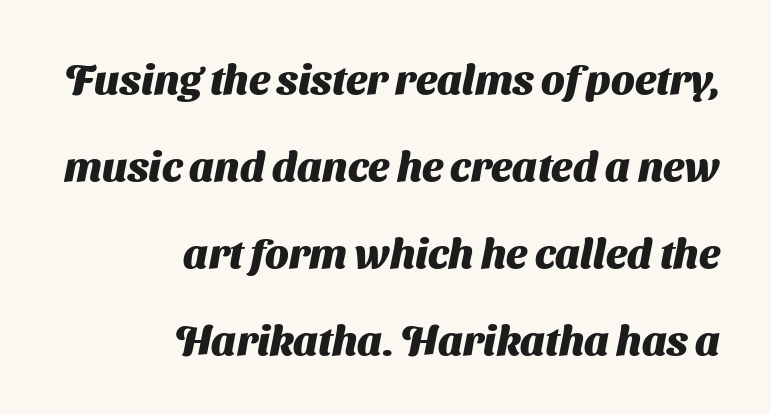
Lines of text with bare space underneath. Line endings align vertically; line beginnings do not. The face used here is a sans, in the tradition of grotesques and geometrics. How would I describe the line gaps? Wide and relaxed. The passage shown is typed in a proportional face where columns would drift.
